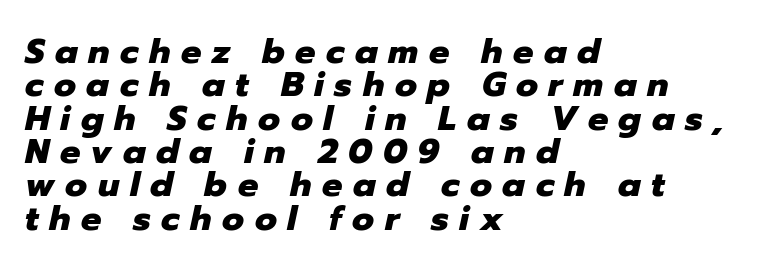
The image shows 34 px heavy type, italic (leaning right); set left-aligned, tight line spacing (0.98x), unusually wide letter spacing (+0.31 em), not underlined; low stroke contrast and a medium x-height.
